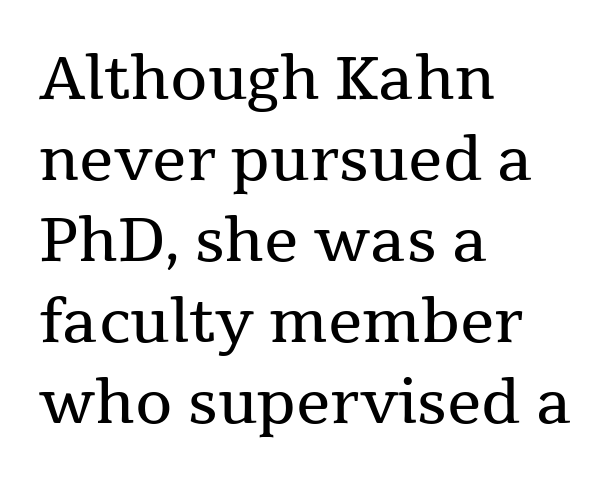
Q: Is the text bold? A: No.
Q: Is the text italic (slanted)? A: No, it is upright.
Q: Is the typeface a serif or a sans-serif typeface? A: Serif.
Q: Is the text underlined? A: No.
Q: How is the paragraph aligned? A: Left-aligned.
Q: Is the spacing between letters normal or unusually wide? A: Normal.
Q: Is the spacing between lines tight, normal or loose? A: Normal.
Q: Width (condensed, normal, or wide)? A: Normal.
Q: Stroke contrast? A: Medium.
Q: x-height? A: Medium.
Q: Monospaced? A: No.
